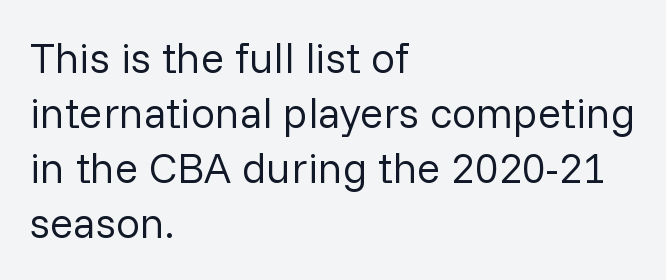
Q: Is the text bold? A: No.
Q: Is the text italic (slanted)? A: No, it is upright.
Q: Is the typeface a serif or a sans-serif typeface? A: Sans-serif.
Q: Is the text underlined? A: No.
Q: How is the paragraph aligned? A: Left-aligned.
Q: Is the spacing between letters normal or unusually wide? A: Normal.
Q: Is the spacing between lines tight, normal or loose? A: Normal.
Q: Width (condensed, normal, or wide)? A: Normal.
Q: Stroke contrast? A: Low.
Q: x-height? A: Medium.
Q: Monospaced? A: No.
